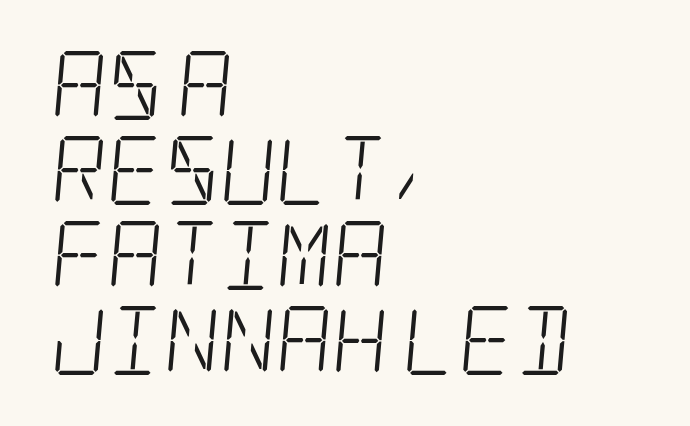
Q: Is the text bold? A: No.
Q: Is the typeface a serif or a sans-serif typeface? A: Serif.
Q: Is the text underlined? A: No.
Q: How is the paragraph aligned? A: Left-aligned.
Q: Is the spacing between letters normal or unusually wide? A: Normal.
Q: Width (condensed, normal, or wide)? A: Condensed.
Q: Stroke contrast? A: Low.
Q: x-height? A: Large.
